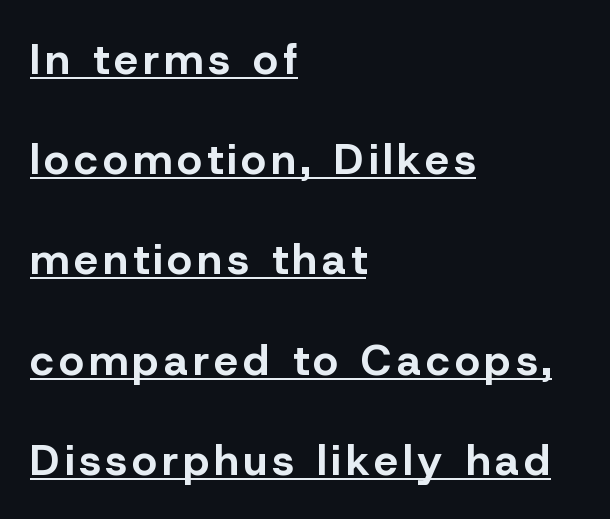
Q: Is the text bold? A: Yes.
Q: Is the text italic (slanted)? A: No, it is upright.
Q: Is the typeface a serif or a sans-serif typeface? A: Sans-serif.
Q: Is the text underlined? A: Yes.
Q: How is the paragraph aligned? A: Left-aligned.
Q: Is the spacing between lines tight, normal or loose? A: Loose.
Q: Width (condensed, normal, or wide)? A: Normal.
Q: Stroke contrast? A: Low.
Q: x-height? A: Medium.
Q: Monospaced? A: No.
